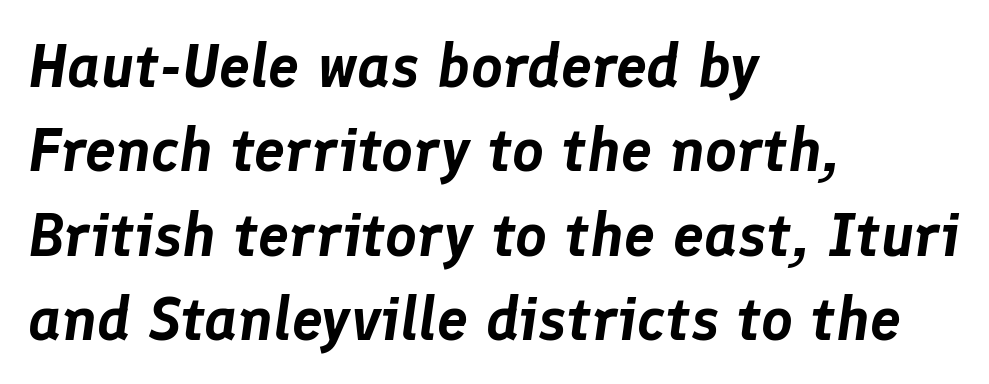
{"italic": "yes", "lean": "right", "slant_degrees": 8, "width": "normal", "stroke_contrast": "low", "x_height": "medium", "monospaced": "no", "underline": "no", "align": "left", "line_spacing": "normal", "line_spacing_ratio": 1.36, "letter_spacing": "normal", "letter_spacing_em": 0.0, "glyph_px": 62}
